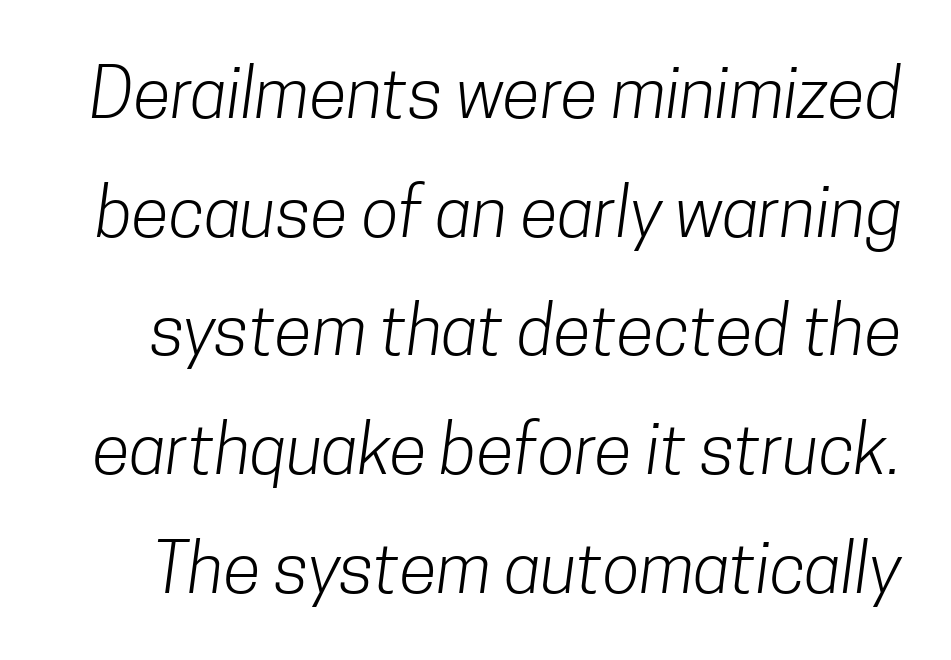
Q: Is the text bold? A: No.
Q: Is the typeface a serif or a sans-serif typeface? A: Sans-serif.
Q: Is the text underlined? A: No.
Q: Is the spacing between letters normal or unusually wide? A: Normal.
Q: Width (condensed, normal, or wide)? A: Condensed.
Q: Stroke contrast? A: Low.
Q: x-height? A: Medium.
Q: Monospaced? A: No.
